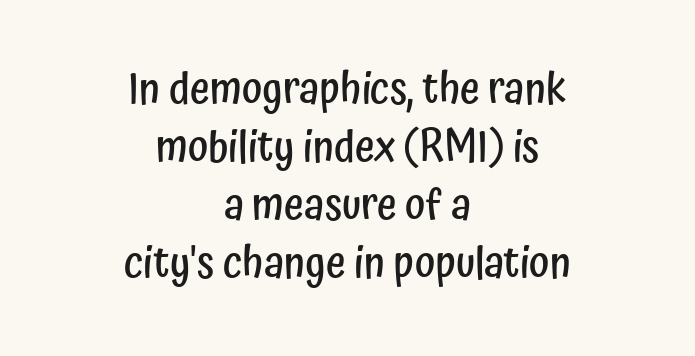
{"serif": "no", "italic": "no", "bold": "semi", "weight": "semibold", "width": "condensed", "stroke_contrast": "low", "x_height": "medium", "monospaced": "no", "underline": "no", "align": "center", "line_spacing": "normal", "line_spacing_ratio": 1.35, "letter_spacing": "normal", "letter_spacing_em": 0.0, "glyph_px": 43}
